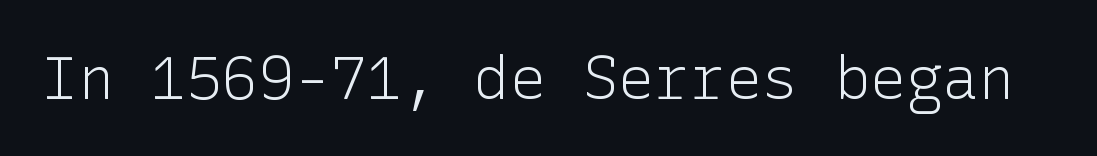
Stroke mass is kept to a normal reading level or below. The type sits square on the baseline with zero lean. Stroke terminals: plain, sans-serif. Tracking value appears to be zero — textbook default spacing. Type without underlining.
